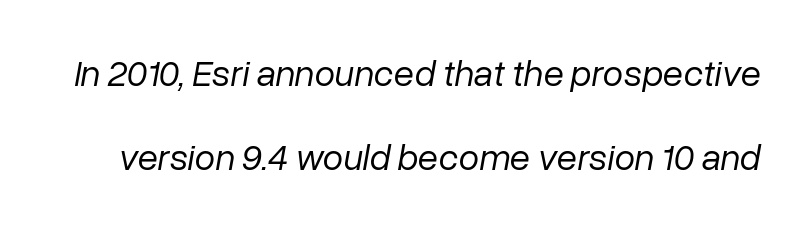
What stands out about the letter spacing? Nothing — it is the standard amount. The face used here is proportionally spaced, like ordinary book or web type. Nothing heavy about these letters — not bold at all. Any mark beneath the type? The region is blank. Loosely led — the rows are spread out.
